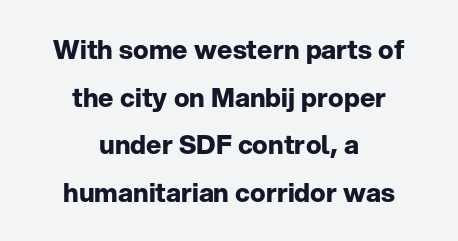
Q: Is the text bold? A: Yes.
Q: Is the text italic (slanted)? A: No, it is upright.
Q: Is the text underlined? A: No.
Q: How is the paragraph aligned? A: Centered.
Q: Is the spacing between letters normal or unusually wide? A: Normal.
